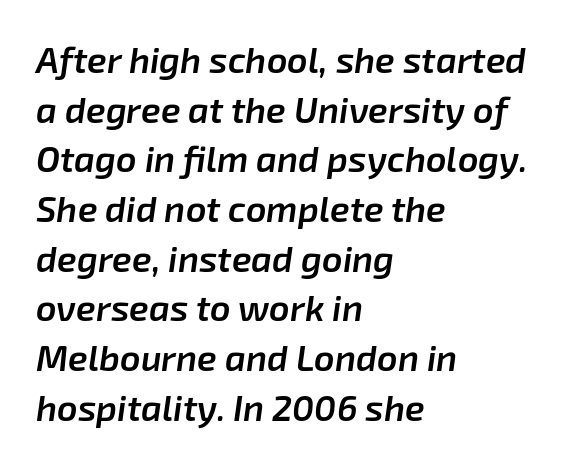
{"italic": "yes", "lean": "right", "slant_degrees": 8, "bold": "semi", "weight": "semibold", "width": "normal", "stroke_contrast": "low", "x_height": "medium", "monospaced": "no", "underline": "no", "align": "left", "line_spacing": "normal", "line_spacing_ratio": 1.38, "letter_spacing": "normal", "letter_spacing_em": 0.0, "glyph_px": 36}
